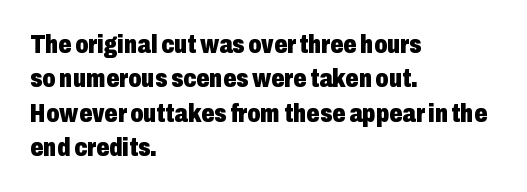
Words appear dense and cohesive because spacing is normal. Typeset ragged right — the left edge is the straight one. This sample keeps an unexceptional amount of space between lines. A clean baseline with only descenders dipping below it. Notice how thick the strokes are: this is what a full bold looks like. This is the regular roman posture of the typeface.
